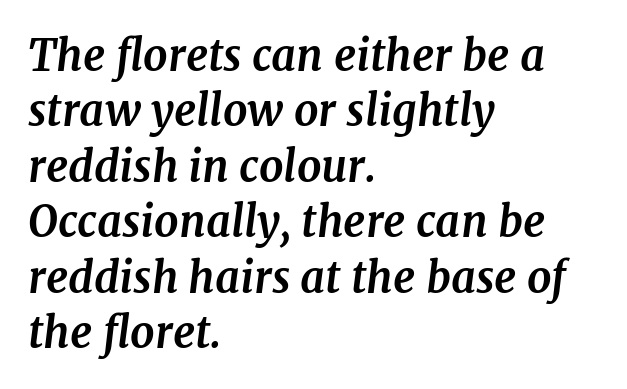
The image shows 43 px bold serif type, italic (leaning right); set left-aligned, normal line spacing (1.29x), normal letter spacing, not underlined; medium stroke contrast and a medium x-height.
